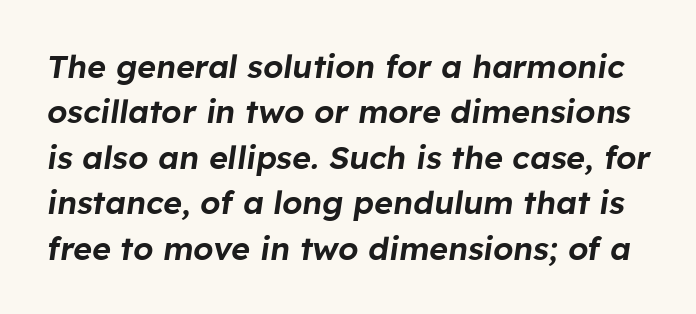
{"italic": "yes", "lean": "right", "slant_degrees": 8, "width": "normal", "stroke_contrast": "low", "x_height": "medium", "monospaced": "no", "underline": "no", "line_spacing": "normal", "line_spacing_ratio": 1.42, "letter_spacing": "normal", "letter_spacing_em": 0.0, "glyph_px": 32}
